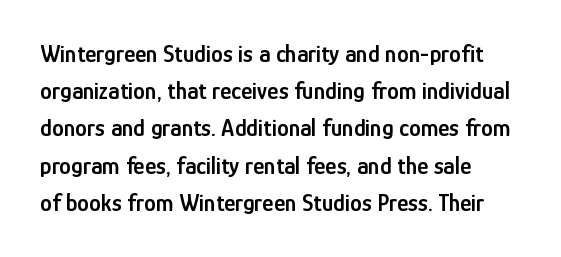
{"italic": "no", "bold": "semi", "underline": "no", "align": "left", "line_spacing": "normal", "line_spacing_ratio": 1.55, "letter_spacing": "normal", "letter_spacing_em": 0.0, "glyph_px": 24}
